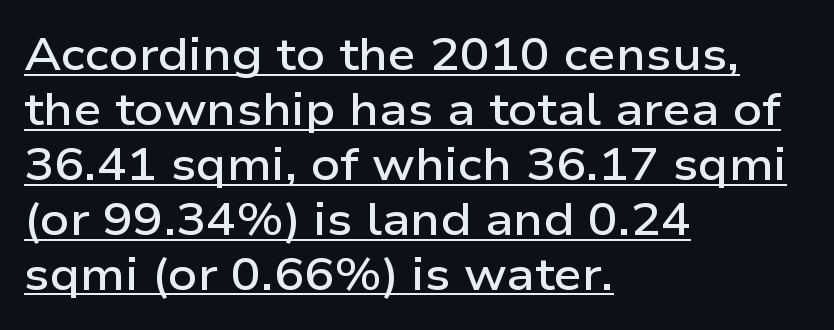
Typographically, this falls in the sans-serif category. These lines are rendered in a variable-pitch font. The type sits square on the baseline with zero lean. A semibold gives these letters moderate extra thickness, short of bold. The type is set solid horizontally, with unmodified tracking. Every row of glyphs begins at an identical x-position on the left.
